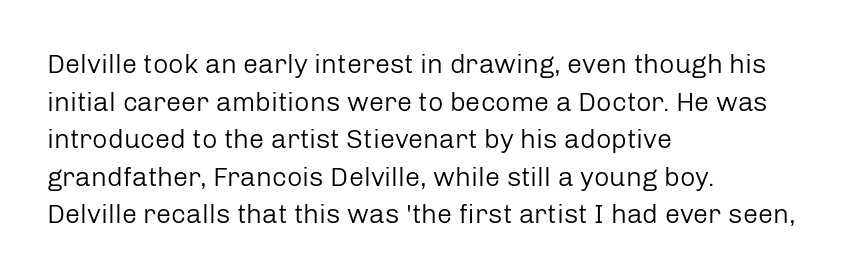
Q: Is the text bold? A: No.
Q: Is the text italic (slanted)? A: No, it is upright.
Q: Is the text underlined? A: No.
Q: How is the paragraph aligned? A: Left-aligned.
Q: Is the spacing between letters normal or unusually wide? A: Normal.
Q: Is the spacing between lines tight, normal or loose? A: Normal.
